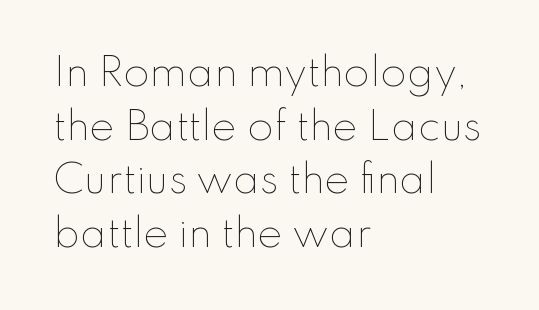
{"italic": "no", "bold": "no", "weight": "thin", "width": "normal", "stroke_contrast": "low", "x_height": "small", "monospaced": "no", "underline": "no", "align": "left", "line_spacing": "normal", "line_spacing_ratio": 1.41, "letter_spacing": "normal", "letter_spacing_em": 0.0, "glyph_px": 38}
